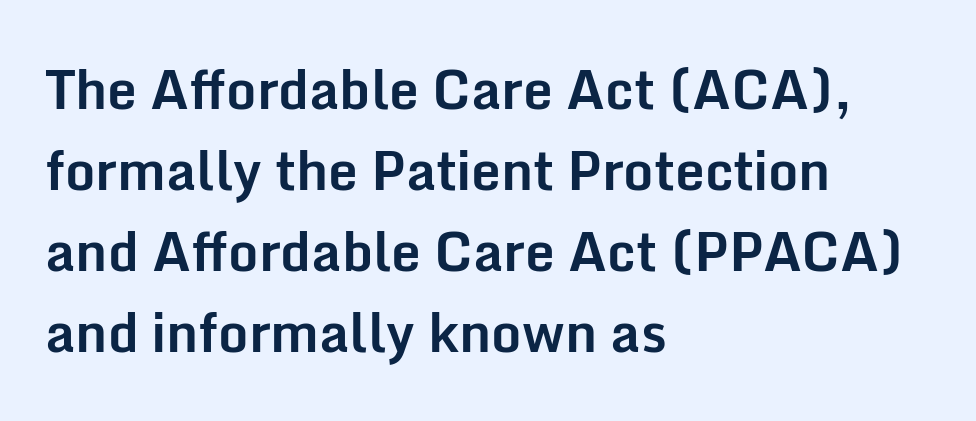
{"serif": "no", "italic": "no", "bold": "yes", "weight": "bold", "width": "normal", "stroke_contrast": "low", "x_height": "medium", "monospaced": "no", "underline": "no", "align": "left", "line_spacing": "normal", "line_spacing_ratio": 1.53, "letter_spacing": "normal", "letter_spacing_em": 0.0, "glyph_px": 53}
